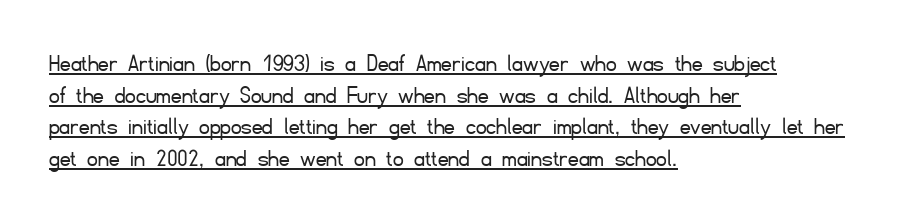
The image shows 26 px text type, upright; set left-aligned, line spacing 1.22x, normal letter spacing, underlined.
